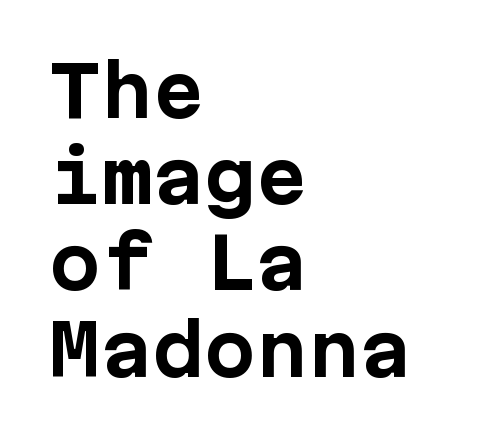
{"serif": "no", "italic": "no", "bold": "yes", "weight": "bold", "width": "normal", "stroke_contrast": "low", "x_height": "medium", "monospaced": "yes", "underline": "no", "align": "left", "line_spacing": "normal", "line_spacing_ratio": 1.25, "letter_spacing": "normal", "letter_spacing_em": 0.0, "glyph_px": 69}
